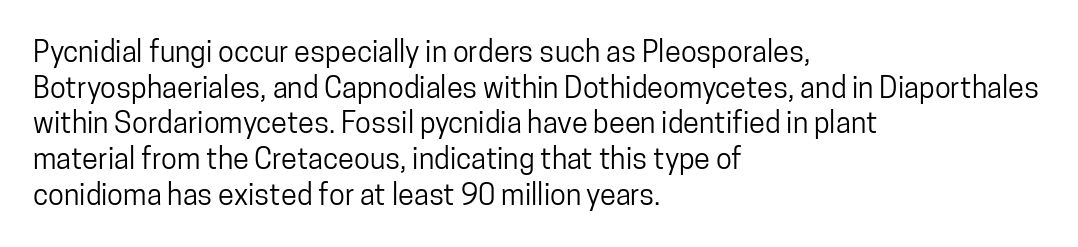
{"serif": "no", "italic": "no", "width": "condensed", "stroke_contrast": "low", "x_height": "medium", "monospaced": "no", "underline": "no", "align": "left", "line_spacing_ratio": 1.23, "letter_spacing": "normal", "letter_spacing_em": 0.0, "glyph_px": 29}
